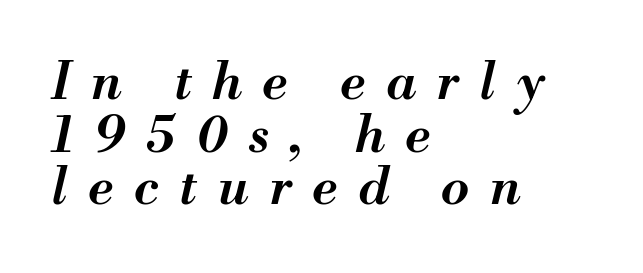
Honestly, the letter spacing is so wide it's the main thing you notice. Is the type slanted? Yes — the strokes lean at a clear angle. Very little white space separates one row of letters from the next. Check under the words: just untouched page.
